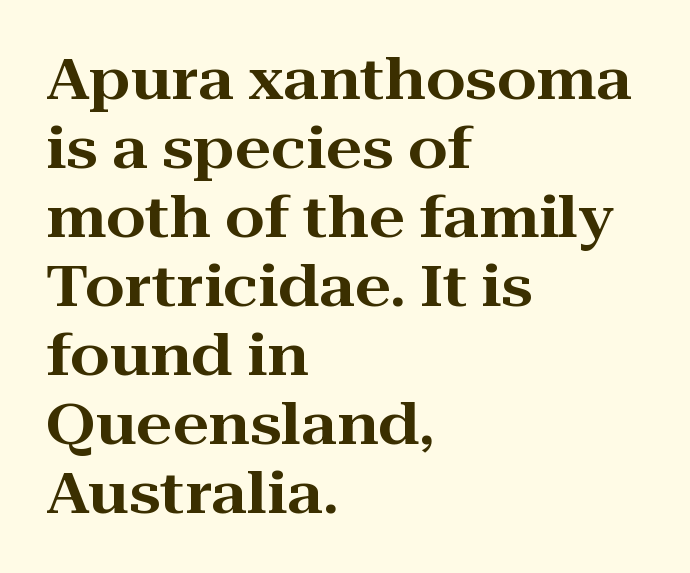
Looks like regular typesetting: each glyph gets only the width it needs. The text block is weighted toward the left margin, trailing off unevenly rightward. The font family rendered here belongs to the serif group. Bare-footed words on every line. The gaps between neighbouring characters are ordinary and unremarkable.
